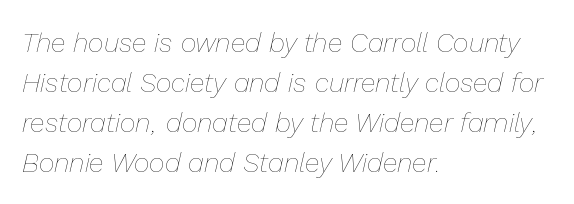
{"italic": "yes", "lean": "right", "slant_degrees": 13, "bold": "no", "underline": "no", "align": "left", "line_spacing": "normal", "line_spacing_ratio": 1.48, "letter_spacing": "normal", "letter_spacing_em": 0.0, "glyph_px": 27}
